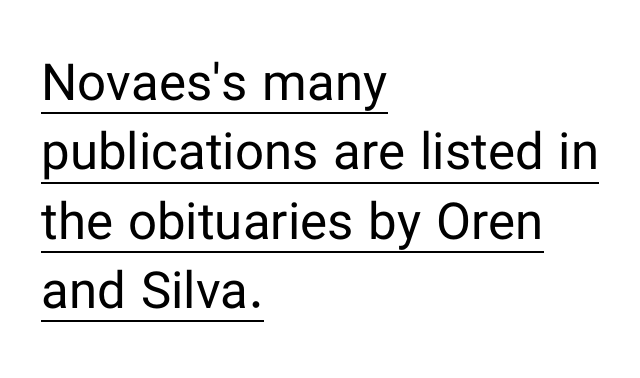
{"serif": "no", "italic": "no", "bold": "no", "weight": "regular", "width": "normal", "stroke_contrast": "low", "x_height": "medium", "monospaced": "no", "underline": "yes", "align": "left", "line_spacing": "normal", "line_spacing_ratio": 1.36, "letter_spacing": "normal", "letter_spacing_em": 0.0, "glyph_px": 51}
